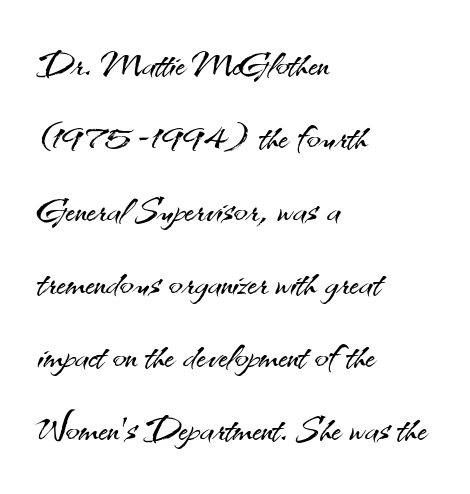
What's the leading like? Ordinary, nothing unusual. Unlike a traditional serif, this face leaves its strokes unadorned. The passage is arranged the way most books set body copy — flush left. Character widths vary here, with narrow letters taking less room than wide ones. Ink coverage per letter is moderate at most.
